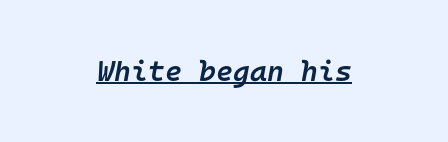
The image shows 29 px semibold type, italic (leaning right), monospaced; set normal letter spacing, underlined; low stroke contrast and a medium x-height.
